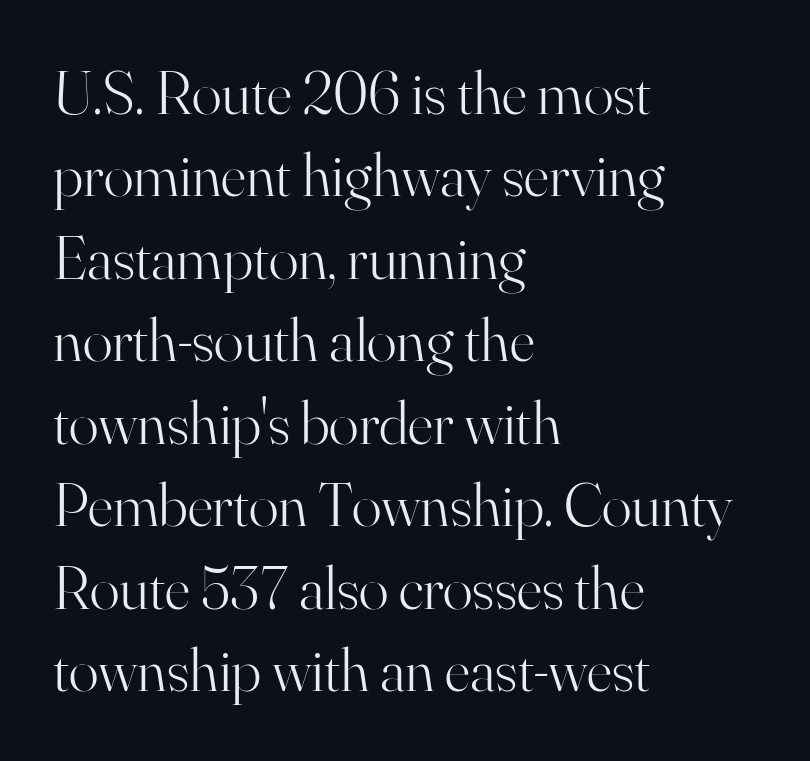
The image shows 62 px light serif type, upright; set left-aligned, normal line spacing (1.33x), normal letter spacing, not underlined; high stroke contrast and a small x-height.
